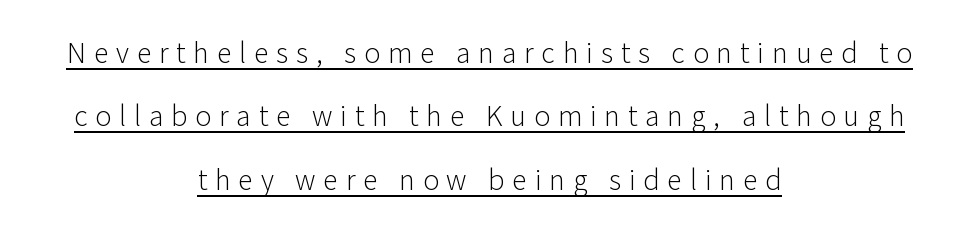
{"italic": "no", "bold": "no", "underline": "yes", "align": "center", "line_spacing": "loose", "line_spacing_ratio": 2.35, "letter_spacing": "wide", "letter_spacing_em": 0.29, "glyph_px": 27}
